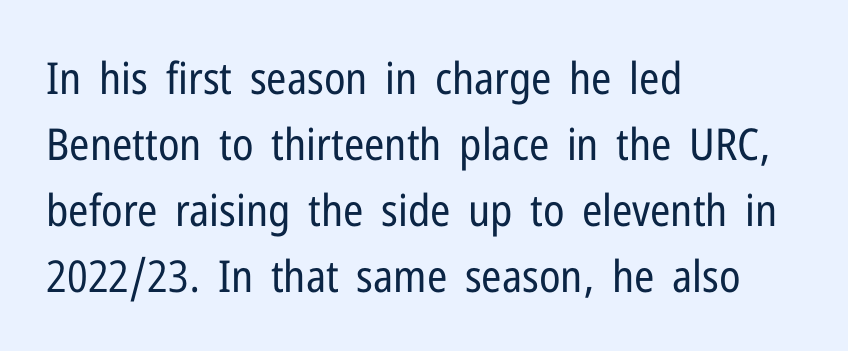
{"serif": "no", "italic": "no", "bold": "no", "weight": "regular", "width": "condensed", "stroke_contrast": "low", "x_height": "medium", "monospaced": "no", "underline": "no", "align": "left", "line_spacing": "normal", "line_spacing_ratio": 1.5, "letter_spacing": "normal", "letter_spacing_em": 0.0, "glyph_px": 44}
